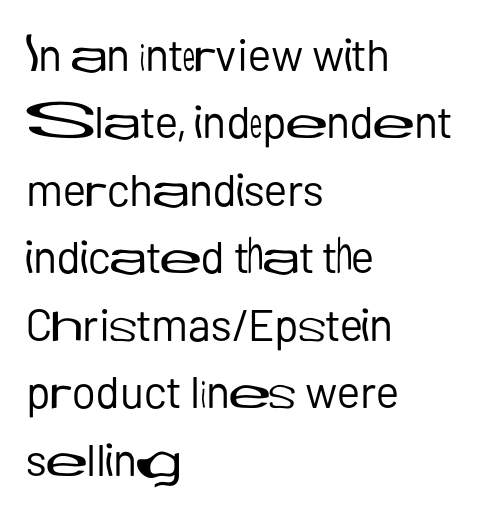
Descenders hang freely into open space. Caption: standard tracking, unaltered. Rows of type keep a routine distance in the vertical direction. Here the designer chose a conventional face with non-uniform glyph widths. This sample uses an upright cut, with every glyph sitting square on the baseline. Serif or sans? Sans — the stroke terminals are bare.
